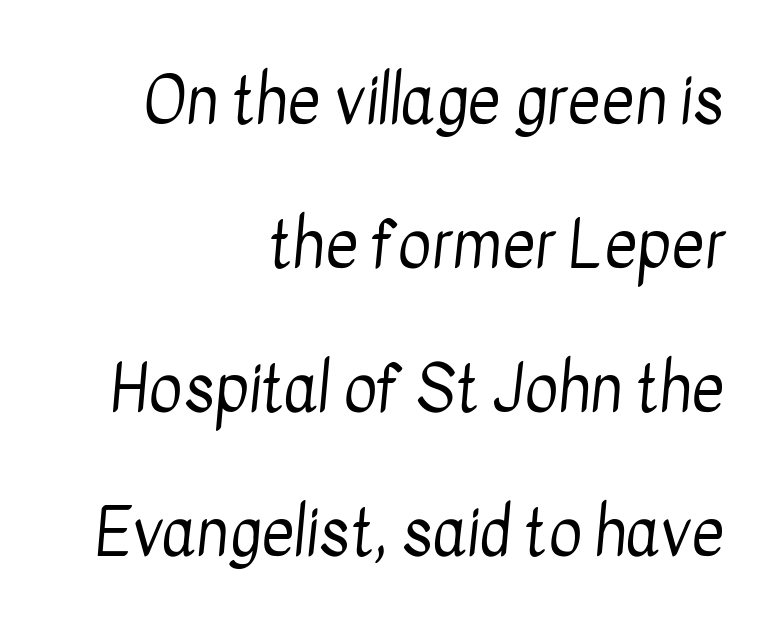
Q: Is the text bold? A: No.
Q: Is the typeface a serif or a sans-serif typeface? A: Sans-serif.
Q: Is the text underlined? A: No.
Q: How is the paragraph aligned? A: Right-aligned.
Q: Is the spacing between letters normal or unusually wide? A: Normal.
Q: Is the spacing between lines tight, normal or loose? A: Loose.
Q: Width (condensed, normal, or wide)? A: Condensed.
Q: Stroke contrast? A: Low.
Q: x-height? A: Medium.
Q: Monospaced? A: No.
